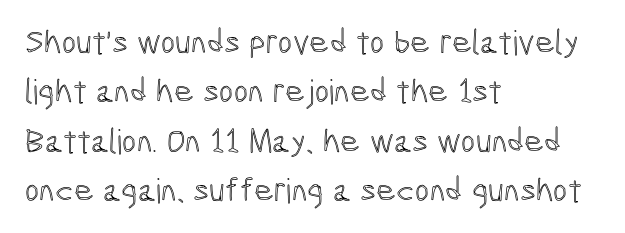
Is there any slant? The stems are plumb. Honestly, there is no underline to notice here at all. Short and long lines alike share a common starting point at left. One glance says typical: line gaps are just what's usual.
